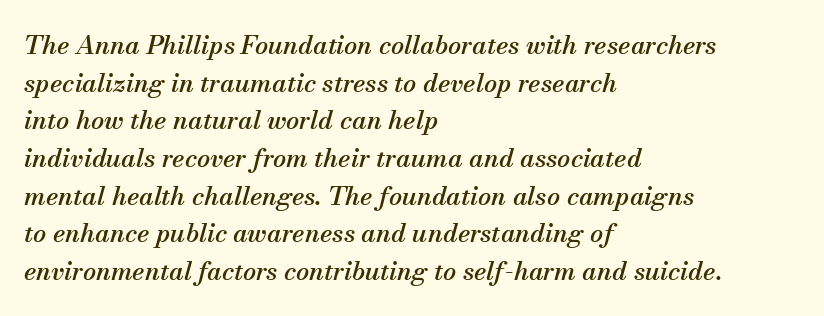
In CSS terms this would be text-align: left. The rendering keeps characters at their native spacing. Rule under the text: the space is simply empty. The glyphs look as if they've been sheared to an angle.
